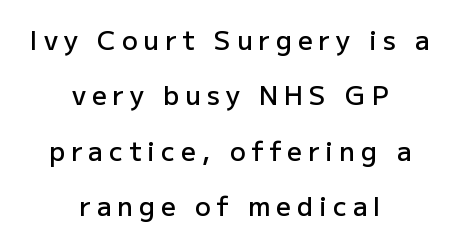
The image shows 26 px text type, upright; set centered, loose line spacing (2.13x), unusually wide letter spacing (+0.23 em), not underlined.
